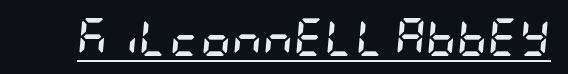
{"italic": "yes", "lean": "right", "slant_degrees": 5, "bold": "yes", "weight": "semibold", "width": "condensed", "stroke_contrast": "low", "x_height": "large", "underline": "yes", "letter_spacing": "normal", "letter_spacing_em": 0.0, "glyph_px": 38}
